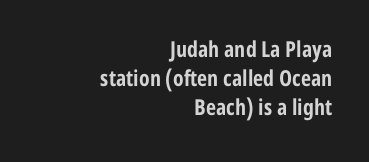
The ragged edge is on the left, which tells us the setting is flush right. Inter-character spacing is left at the font's built-in metrics. The string is rendered with underlining switched off. The lettering holds an erect, upright posture throughout. Set as a true bold cut, around the 700 mark.
